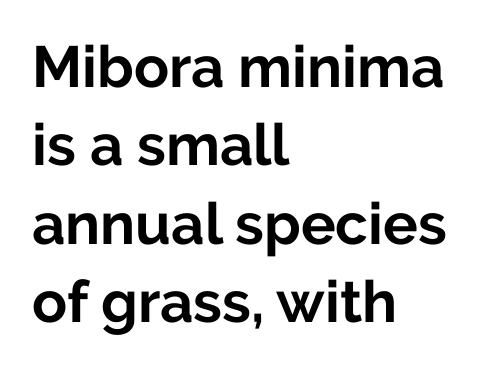
{"serif": "no", "italic": "no", "bold": "yes", "weight": "bold", "width": "normal", "stroke_contrast": "low", "x_height": "medium", "monospaced": "no", "underline": "no", "align": "left", "line_spacing": "normal", "line_spacing_ratio": 1.35, "letter_spacing": "normal", "letter_spacing_em": 0.0, "glyph_px": 58}
